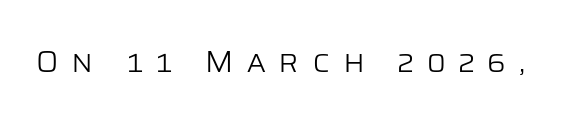
{"serif": "no", "italic": "no", "bold": "no", "weight": "light", "width": "normal", "stroke_contrast": "low", "x_height": "large", "monospaced": "no", "underline": "no", "letter_spacing": "wide", "letter_spacing_em": 0.42, "glyph_px": 31}
